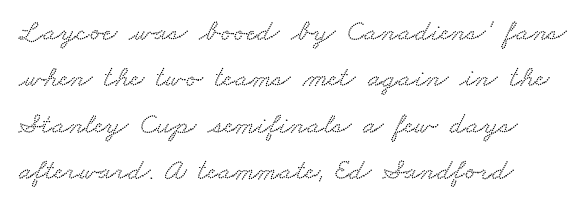
{"serif": "yes", "width": "wide", "stroke_contrast": "low", "x_height": "small", "monospaced": "no", "underline": "no", "line_spacing": "normal", "line_spacing_ratio": 1.55, "letter_spacing": "normal", "letter_spacing_em": 0.0, "glyph_px": 30}
